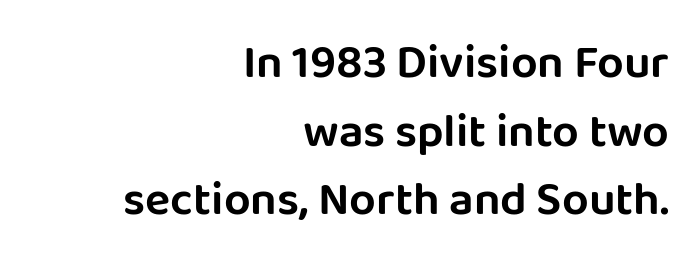
Each letter's strokes conclude bluntly, with no projecting serifs. Does the lettering tilt? It doesn't — this is upright. Rule under the text: the space is simply empty. Each letter keeps its own natural width here, so spacing adapts to shape. Line spacing here is normal.
